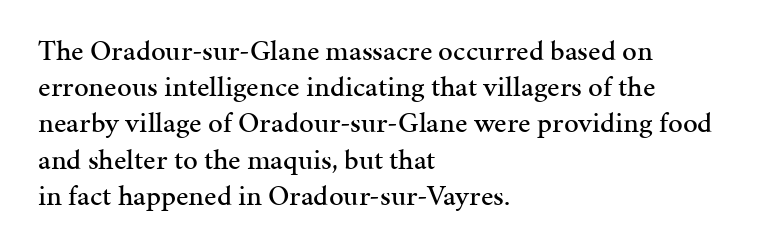
Q: Is the text italic (slanted)? A: No, it is upright.
Q: Is the typeface a serif or a sans-serif typeface? A: Serif.
Q: Is the text underlined? A: No.
Q: How is the paragraph aligned? A: Left-aligned.
Q: Is the spacing between letters normal or unusually wide? A: Normal.
Q: Is the spacing between lines tight, normal or loose? A: Normal.
Q: Width (condensed, normal, or wide)? A: Normal.
Q: Stroke contrast? A: Medium.
Q: x-height? A: Medium.
Q: Monospaced? A: No.
